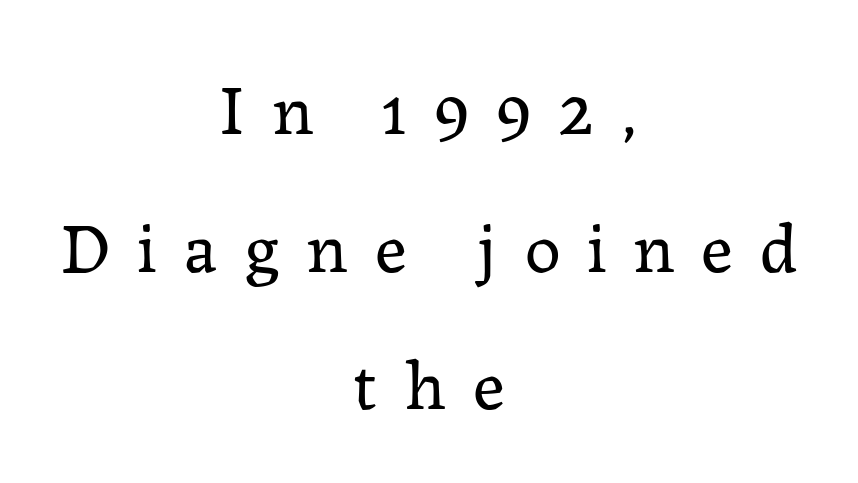
The image shows 72 px regular-weight serif type, upright; set centered, loose line spacing (1.91x), unusually wide letter spacing (+0.37 em), not underlined; low stroke contrast and a medium x-height.
